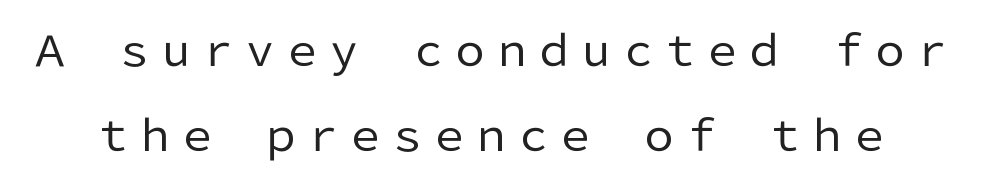
The image shows 42 px regular-weight sans-serif type, upright; set loose line spacing (2.02x), normal letter spacing, not underlined; low stroke contrast and a medium x-height.
